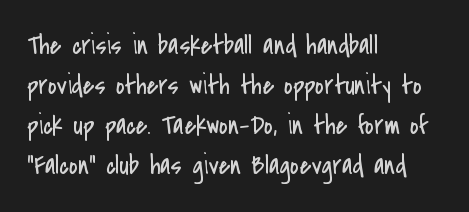
The image shows 27 px text type, upright; set left-aligned, normal line spacing (1.48x), normal letter spacing, not underlined.
